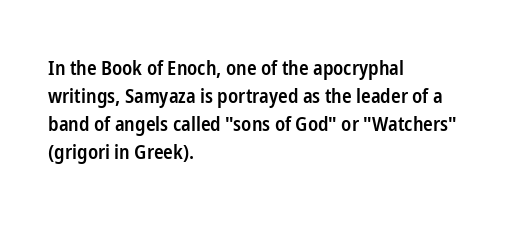
Designer's note — italics off, roman on. How are the letters spaced? Ordinarily, with no added tracking. Heft: intermediate — a semibold. Horizontal bands of white between lines are of average thickness. The typesetter chose a ragged-right arrangement here. Beneath every word, the page is bare.
